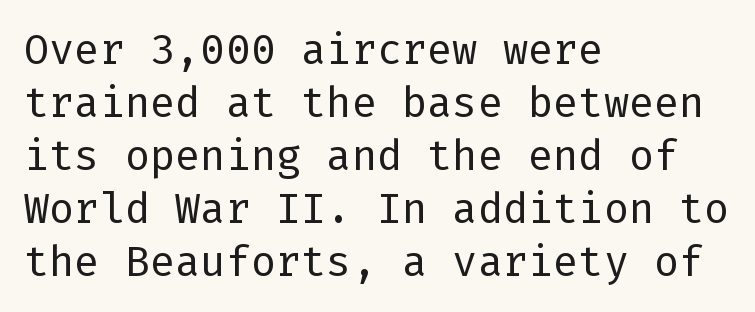
The image shows 42 px regular-weight sans-serif type, upright; set left-aligned, normal line spacing (1.26x), normal letter spacing, not underlined; low stroke contrast and a medium x-height.
